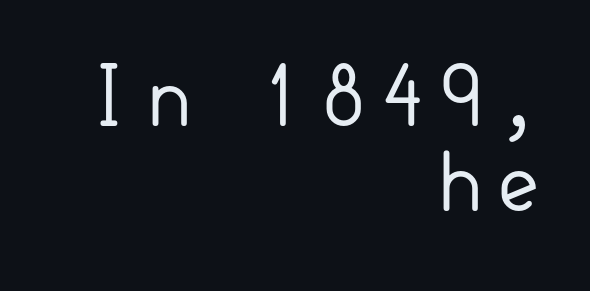
Where is the straight margin? On the right. Nope, no serifs anywhere on these letters. Italic: no, the glyphs are upright roman. Beneath every word, the page is bare.
